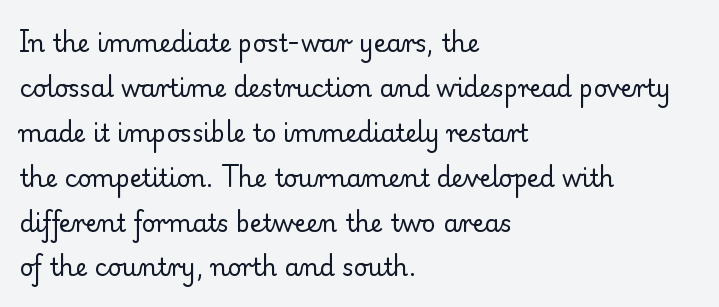
Q: Is the text bold? A: No.
Q: Is the text italic (slanted)? A: No, it is upright.
Q: Is the text underlined? A: No.
Q: How is the paragraph aligned? A: Left-aligned.
Q: Is the spacing between letters normal or unusually wide? A: Normal.
